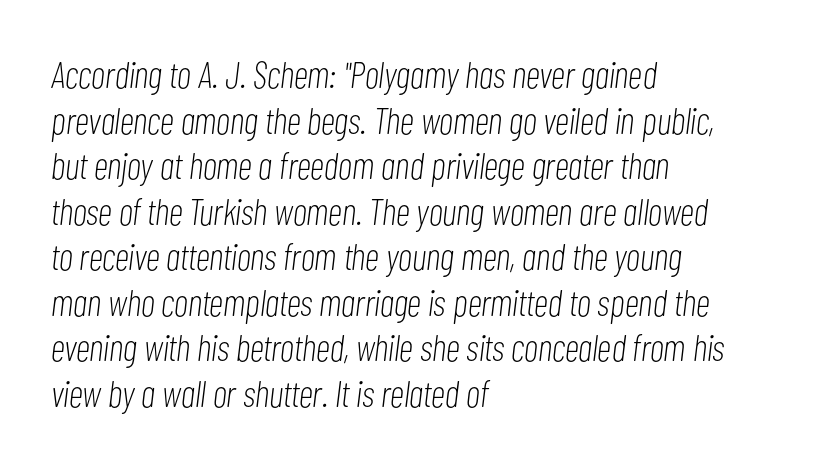
{"italic": "yes", "lean": "right", "slant_degrees": 7, "bold": "no", "weight": "light", "width": "condensed", "stroke_contrast": "low", "x_height": "medium", "monospaced": "no", "underline": "no", "align": "left", "line_spacing_ratio": 1.23, "letter_spacing": "normal", "letter_spacing_em": 0.0, "glyph_px": 37}
